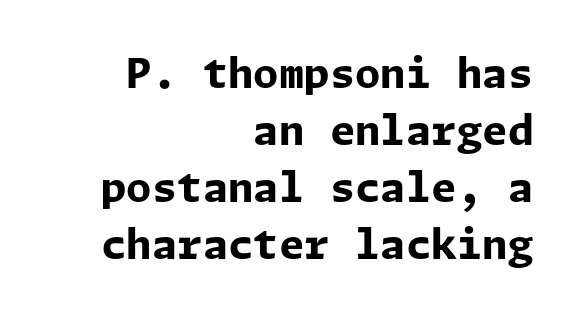
The image shows 41 px bold sans-serif type, upright; set right-aligned, normal line spacing (1.39x), normal letter spacing, not underlined; low stroke contrast and a medium x-height.
